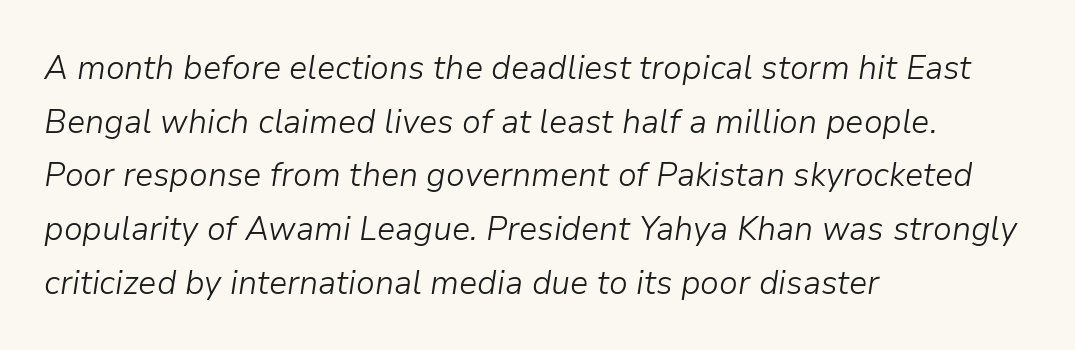
{"italic": "yes", "lean": "right", "slant_degrees": 9, "bold": "no", "weight": "light", "width": "normal", "stroke_contrast": "low", "x_height": "medium", "monospaced": "no", "underline": "no", "align": "left", "line_spacing": "normal", "line_spacing_ratio": 1.58, "letter_spacing": "normal", "letter_spacing_em": 0.0, "glyph_px": 34}
